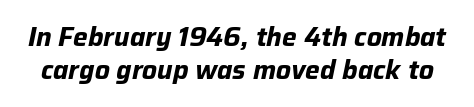
{"italic": "yes", "lean": "right", "slant_degrees": 12, "bold": "yes", "underline": "no", "line_spacing": "normal", "line_spacing_ratio": 1.26, "letter_spacing": "normal", "letter_spacing_em": 0.0, "glyph_px": 26}
